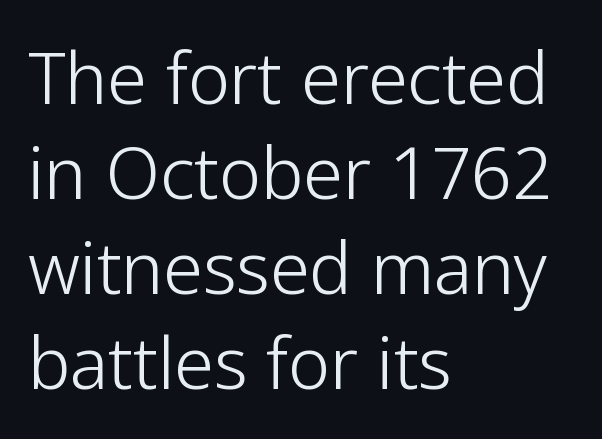
Q: Is the text bold? A: No.
Q: Is the text italic (slanted)? A: No, it is upright.
Q: Is the typeface a serif or a sans-serif typeface? A: Sans-serif.
Q: Is the text underlined? A: No.
Q: How is the paragraph aligned? A: Left-aligned.
Q: Is the spacing between letters normal or unusually wide? A: Normal.
Q: Is the spacing between lines tight, normal or loose? A: Normal.
Q: Width (condensed, normal, or wide)? A: Normal.
Q: Stroke contrast? A: Low.
Q: x-height? A: Medium.
Q: Monospaced? A: No.
